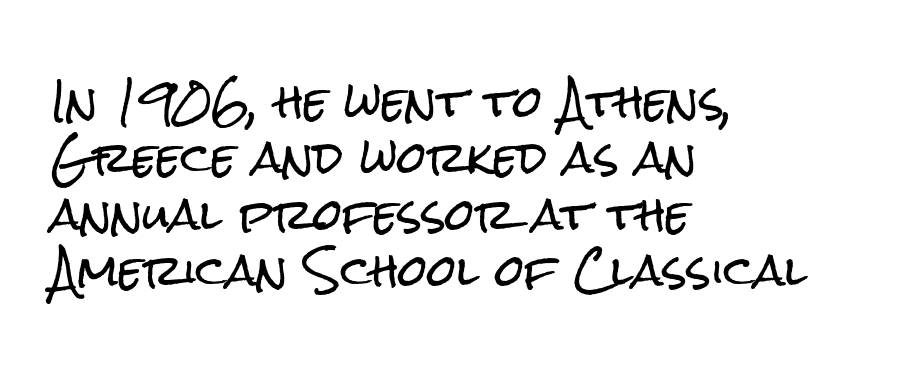
The rows are spaced the way most documents space them. Look at the tracking — it's just the regular setting, nothing added. Typographically, this falls in the sans-serif category. Is this a fixed-width face? No — the glyphs have proportional, varying widths. The lines in this sample share a left origin and differ only in where they stop.
